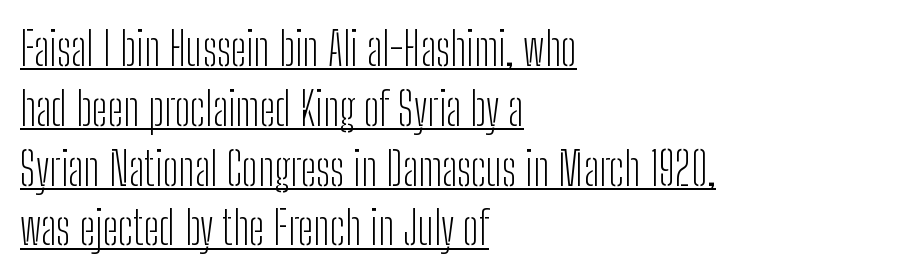
Q: Is the text bold? A: No.
Q: Is the text italic (slanted)? A: No, it is upright.
Q: Is the typeface a serif or a sans-serif typeface? A: Sans-serif.
Q: Is the text underlined? A: Yes.
Q: How is the paragraph aligned? A: Left-aligned.
Q: Is the spacing between letters normal or unusually wide? A: Normal.
Q: Is the spacing between lines tight, normal or loose? A: Normal.
Q: Width (condensed, normal, or wide)? A: Condensed.
Q: Stroke contrast? A: Low.
Q: x-height? A: Medium.
Q: Monospaced? A: No.
